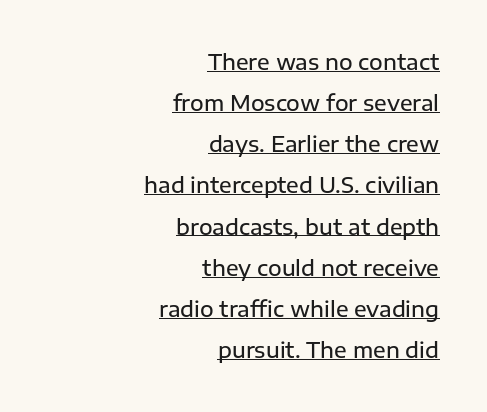
Typographic density is moderately raised because the face is semibold. Rows of type keep a wide berth in the vertical direction. Beneath each row of characters lies a ruled line. A typesetter would call this zero additional tracking. Is the block centered? No — it sits flush against the right margin. Do the letters lean? They stand straight.
